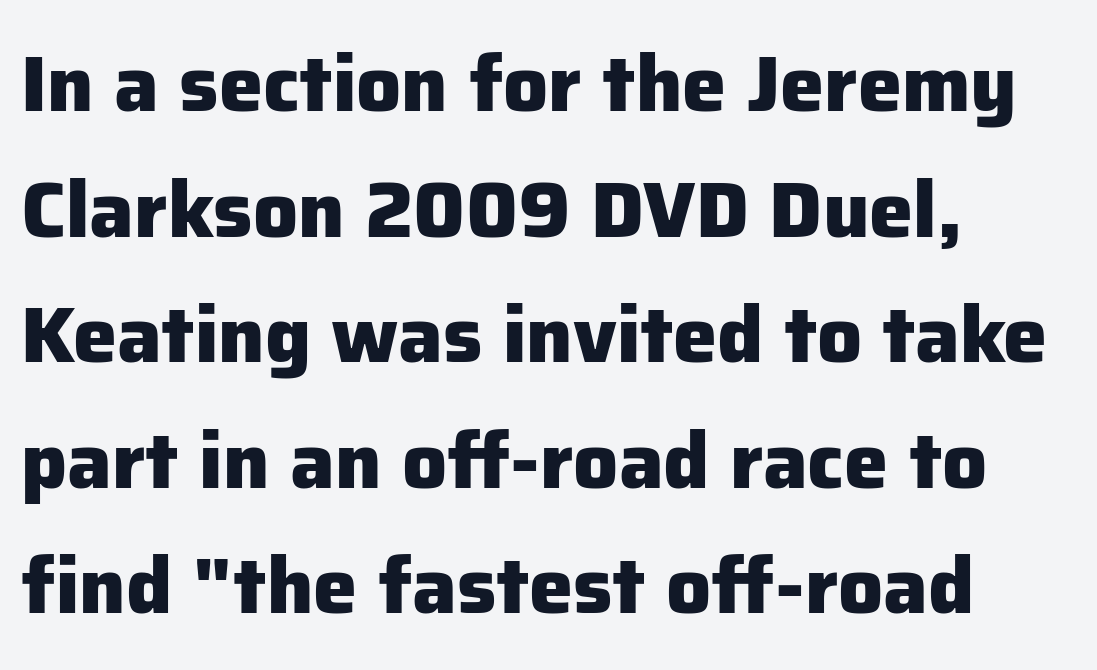
Q: Is the text bold? A: Yes.
Q: Is the text italic (slanted)? A: No, it is upright.
Q: Is the typeface a serif or a sans-serif typeface? A: Sans-serif.
Q: Is the text underlined? A: No.
Q: How is the paragraph aligned? A: Left-aligned.
Q: Is the spacing between letters normal or unusually wide? A: Normal.
Q: Is the spacing between lines tight, normal or loose? A: Normal.
Q: Width (condensed, normal, or wide)? A: Normal.
Q: Stroke contrast? A: Low.
Q: x-height? A: Medium.
Q: Monospaced? A: No.
